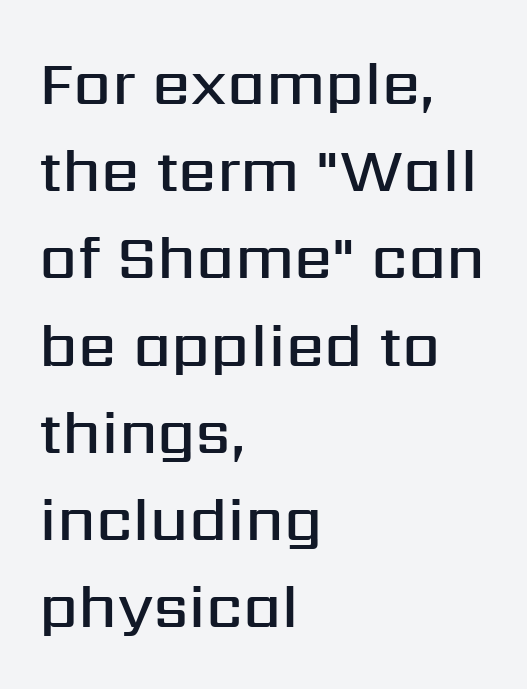
A student would call this left alignment; a typographer would say flush left, rag right. Strokes here are thickened, but only to semibold level. Each letter keeps its own natural width here, so spacing adapts to shape. How would I describe the line gaps? Plain and ordinary. Check the space under the baseline: it is left empty. To sum up the face: it is a sans, with no serifs.
